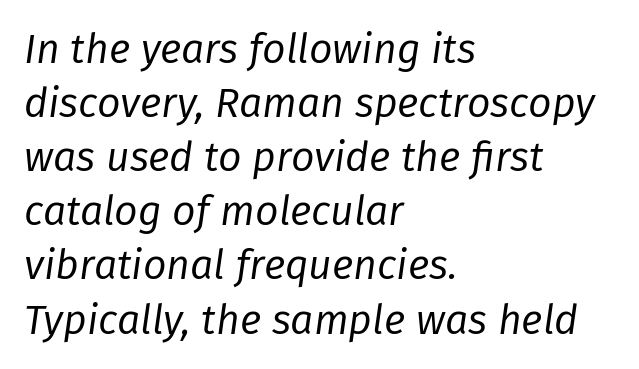
The image shows 41 px regular-weight type, italic (leaning right); set left-aligned, normal line spacing (1.32x), normal letter spacing, not underlined; low stroke contrast and a medium x-height.
